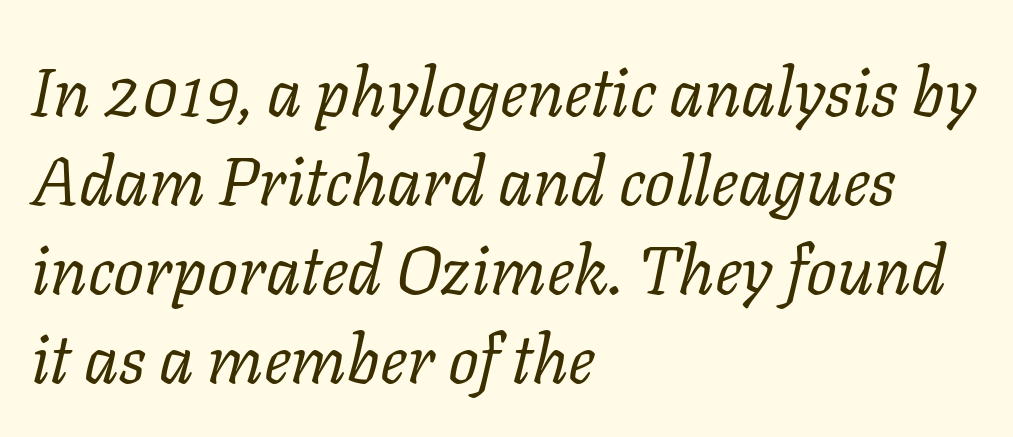
A typesetter would label this face a serif. Every row of glyphs begins at an identical x-position on the left. Character widths vary here, with narrow letters taking less room than wide ones. What stands out about the letter spacing? Nothing — it is the standard amount.
